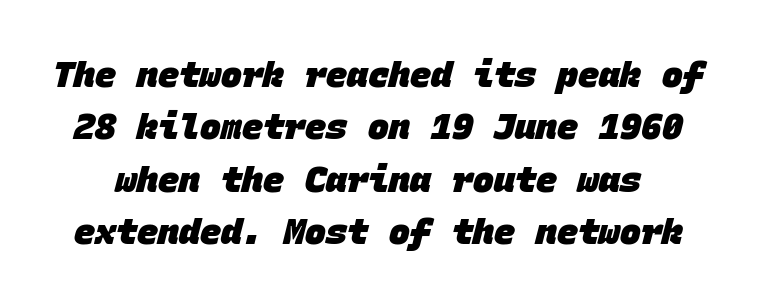
{"serif": "no", "bold": "yes", "weight": "heavy", "width": "normal", "stroke_contrast": "low", "x_height": "large", "monospaced": "yes", "underline": "no", "line_spacing": "normal", "line_spacing_ratio": 1.5, "letter_spacing": "normal", "letter_spacing_em": 0.0, "glyph_px": 35}
